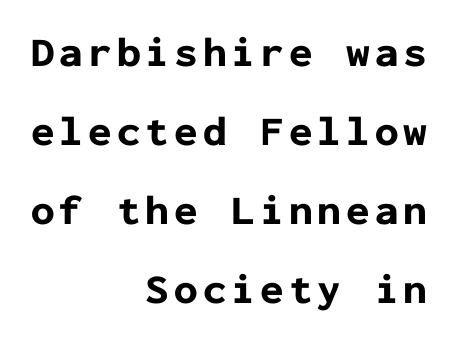
Check where the strokes stop: nothing finishes them off — pure sans. Heavy-handed strokes throughout: this text is bold. Honestly, there is no underline to notice here at all. Layout note: lines flush right. Is this a fixed-width face? Yes — each glyph sits in an identical cell. The letters stand upright; this is a roman face.
